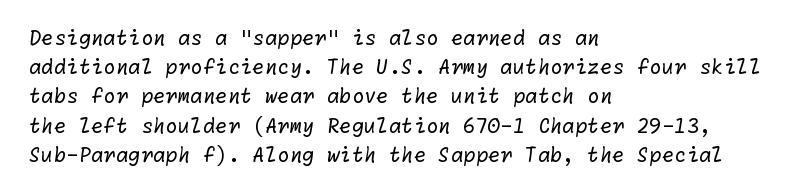
The image shows 20 px text type; set left-aligned, normal line spacing (1.46x), normal letter spacing, not underlined.
